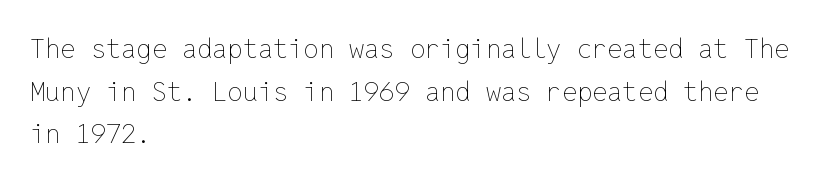
The image shows 27 px text type, upright; set left-aligned, normal line spacing (1.58x), normal letter spacing, not underlined.
